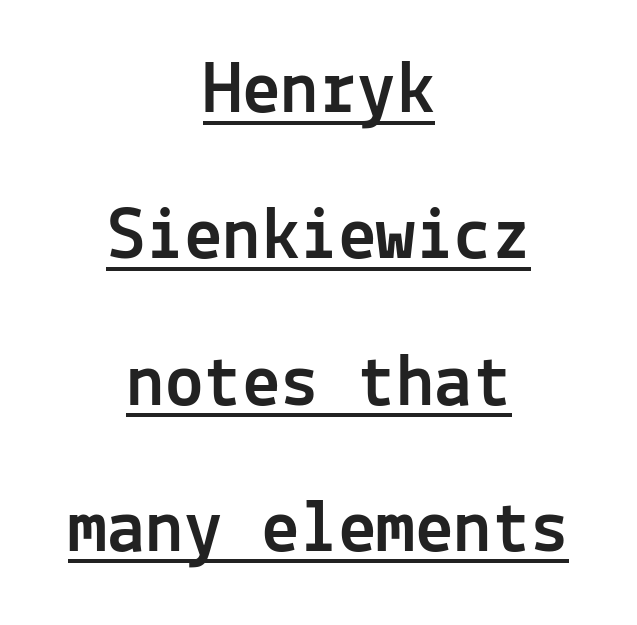
Q: Is the text italic (slanted)? A: No, it is upright.
Q: Is the typeface a serif or a sans-serif typeface? A: Sans-serif.
Q: Is the text underlined? A: Yes.
Q: How is the paragraph aligned? A: Centered.
Q: Is the spacing between letters normal or unusually wide? A: Normal.
Q: Is the spacing between lines tight, normal or loose? A: Loose.
Q: Width (condensed, normal, or wide)? A: Normal.
Q: x-height? A: Medium.
Q: Monospaced? A: Yes.
